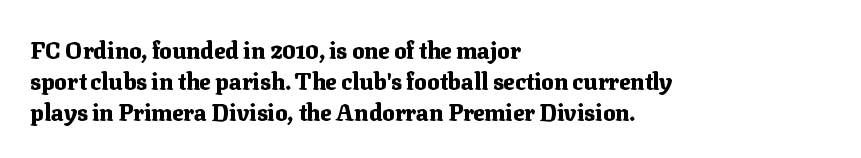
Q: Is the text bold? A: Yes.
Q: Is the text italic (slanted)? A: No, it is upright.
Q: Is the text underlined? A: No.
Q: How is the paragraph aligned? A: Left-aligned.
Q: Is the spacing between letters normal or unusually wide? A: Normal.
Q: Is the spacing between lines tight, normal or loose? A: Normal.
